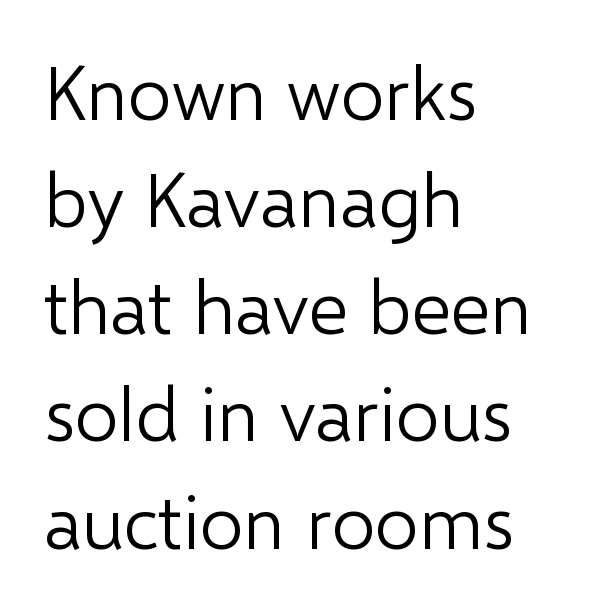
Posture: straight, roman, zero tilt. This is not heavy type; no bold has been used. The font family rendered here belongs to the sans-serif group. What's the leading like? Ordinary, nothing unusual. Nobody touched the tracking dial on this one.
